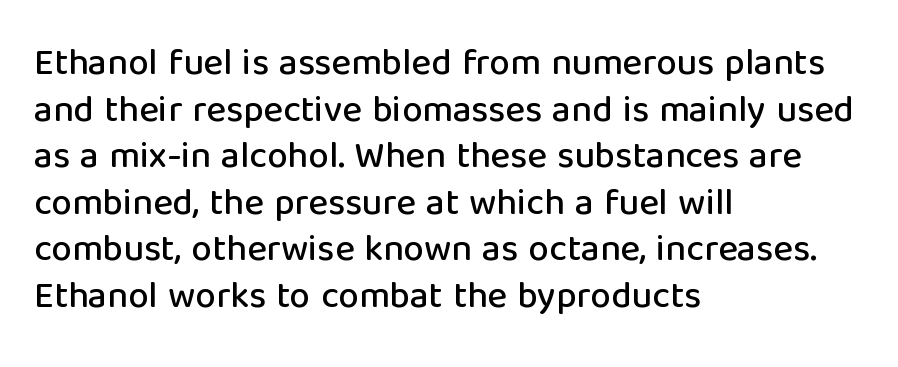
{"serif": "no", "italic": "no", "width": "normal", "stroke_contrast": "low", "x_height": "medium", "monospaced": "no", "underline": "no", "align": "left", "line_spacing": "normal", "line_spacing_ratio": 1.26, "letter_spacing": "normal", "letter_spacing_em": 0.0, "glyph_px": 37}
